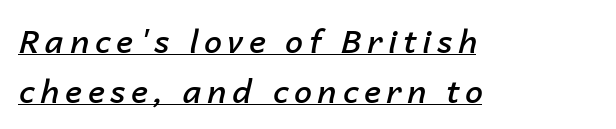
The rendering uses natural spacing where letterforms have individual widths. Decoration check: the copy is underlined. The lines are quadded left. Stroke thickness is moderately raised; the sample reads as semibold. The block of text has a typical density, with ordinary space between rows. The whole block is typeset with a tilt.
